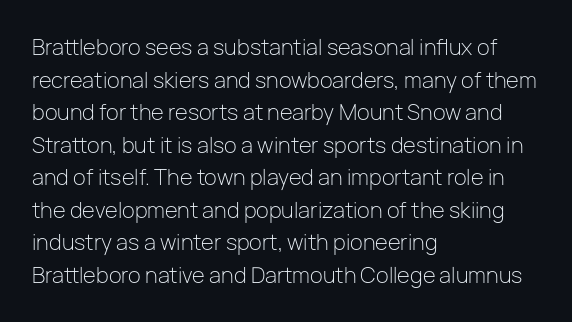
Q: Is the text bold? A: No.
Q: Is the text italic (slanted)? A: No, it is upright.
Q: Is the text underlined? A: No.
Q: How is the paragraph aligned? A: Left-aligned.
Q: Is the spacing between letters normal or unusually wide? A: Normal.
Q: Is the spacing between lines tight, normal or loose? A: Normal.
